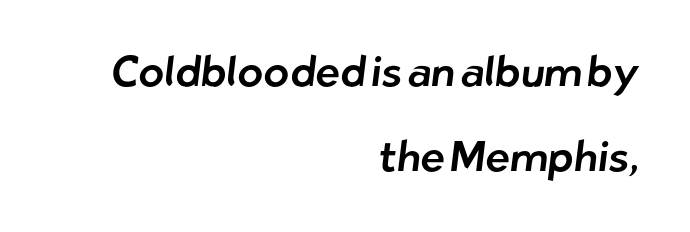
{"serif": "no", "width": "normal", "stroke_contrast": "low", "x_height": "medium", "monospaced": "no", "underline": "no", "align": "right", "line_spacing": "loose", "line_spacing_ratio": 2.02, "letter_spacing": "normal", "letter_spacing_em": 0.0, "glyph_px": 42}
